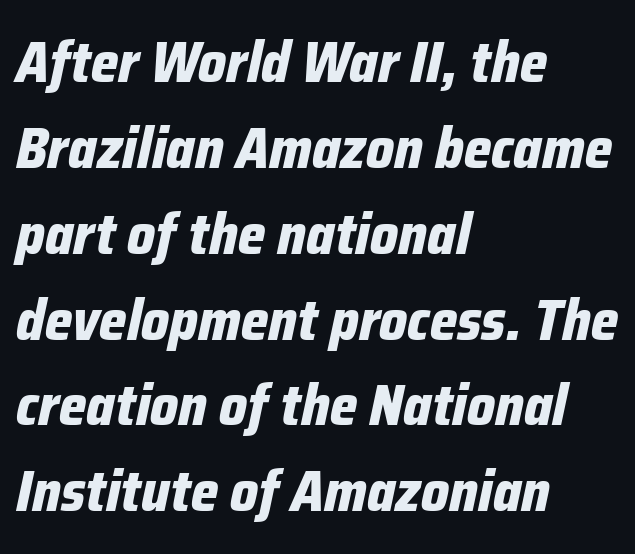
Q: Is the text bold? A: Yes.
Q: Is the text italic (slanted)? A: Yes, it leans right by about 12 degrees.
Q: Is the text underlined? A: No.
Q: How is the paragraph aligned? A: Left-aligned.
Q: Is the spacing between letters normal or unusually wide? A: Normal.
Q: Is the spacing between lines tight, normal or loose? A: Normal.
Q: Width (condensed, normal, or wide)? A: Condensed.
Q: Stroke contrast? A: Low.
Q: x-height? A: Medium.
Q: Monospaced? A: No.
